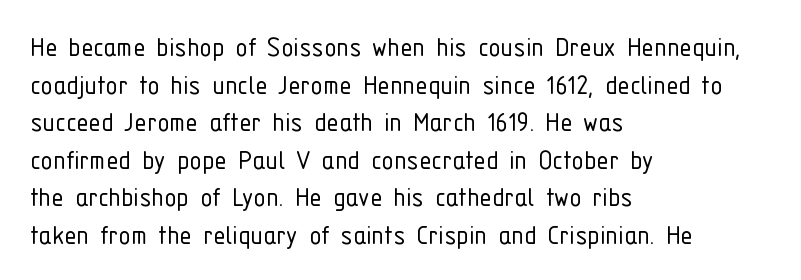
The image shows 31 px light, condensed sans-serif type, upright; set left-aligned, line spacing 1.21x, normal letter spacing, not underlined; low stroke contrast and a medium x-height.
